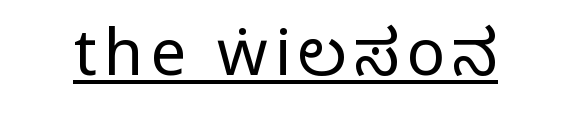
The image shows 64 px condensed sans-serif type, upright; set underlined; medium stroke contrast.
